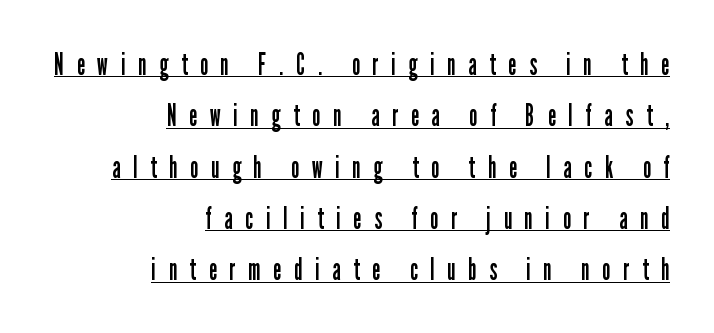
Q: Is the text bold? A: No.
Q: Is the text italic (slanted)? A: No, it is upright.
Q: Is the typeface a serif or a sans-serif typeface? A: Sans-serif.
Q: Is the text underlined? A: Yes.
Q: How is the paragraph aligned? A: Right-aligned.
Q: Is the spacing between letters normal or unusually wide? A: Unusually wide.
Q: Width (condensed, normal, or wide)? A: Condensed.
Q: Stroke contrast? A: Low.
Q: x-height? A: Medium.
Q: Monospaced? A: No.
